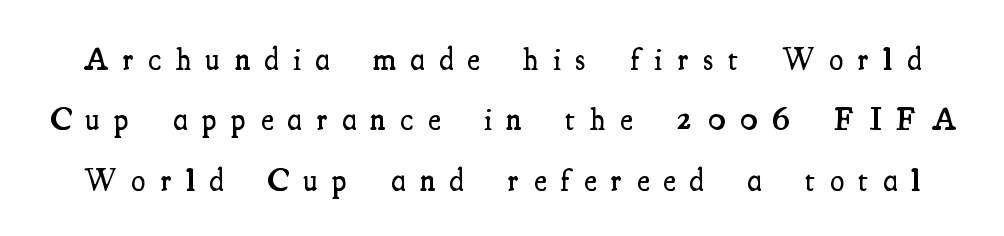
The image shows 32 px semibold, condensed serif type, upright; set line spacing 1.89x, unusually wide letter spacing (+0.46 em), not underlined; medium stroke contrast and a small x-height.
